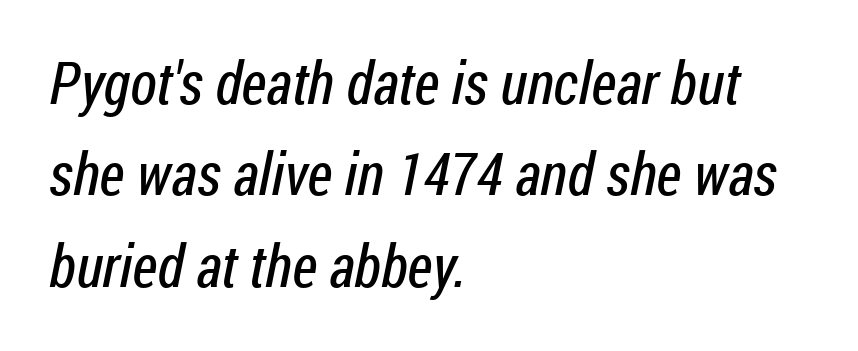
The image shows 59 px regular-weight, condensed sans-serif type; set left-aligned, normal line spacing (1.55x), normal letter spacing, not underlined; low stroke contrast and a medium x-height.
